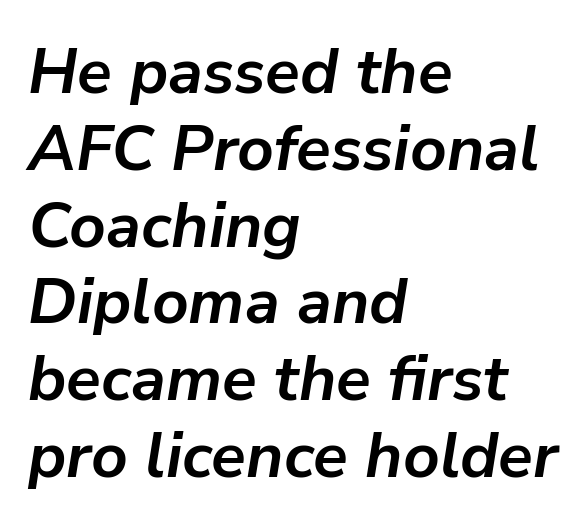
{"italic": "yes", "lean": "right", "slant_degrees": 9, "bold": "yes", "weight": "semibold", "width": "normal", "stroke_contrast": "low", "x_height": "medium", "monospaced": "no", "underline": "no", "align": "left", "line_spacing_ratio": 1.2, "letter_spacing": "normal", "letter_spacing_em": 0.0, "glyph_px": 64}
